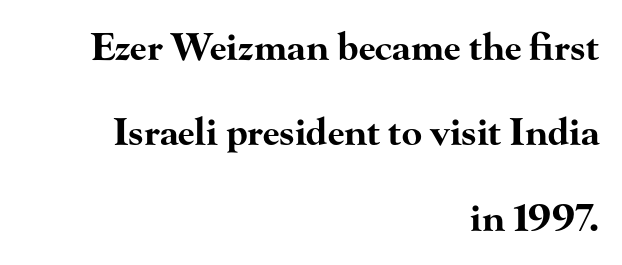
Vertical spacing — loose. Is the block centered? No — it sits flush against the right margin. The font's upright variant was chosen for this text. You'd pick this weight for a headline — it's a proper bold.
